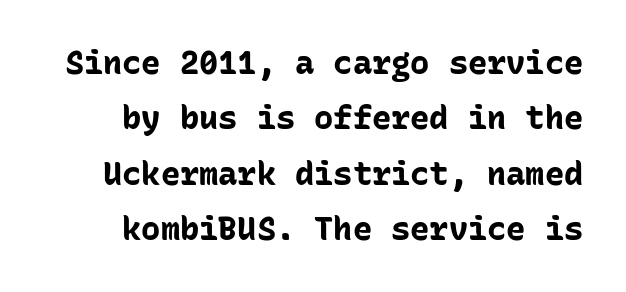
The image shows 32 px bold sans-serif type, upright, monospaced; set line spacing 1.73x, normal letter spacing, not underlined; low stroke contrast and a medium x-height.
